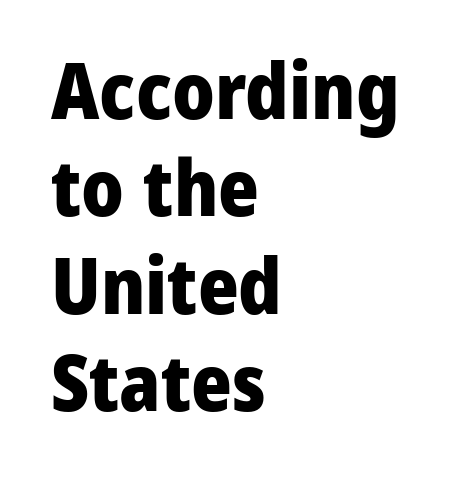
{"serif": "no", "italic": "no", "bold": "yes", "weight": "heavy", "width": "normal", "stroke_contrast": "low", "x_height": "medium", "monospaced": "no", "underline": "no", "align": "left", "line_spacing": "normal", "line_spacing_ratio": 1.25, "letter_spacing": "normal", "letter_spacing_em": 0.0, "glyph_px": 78}
